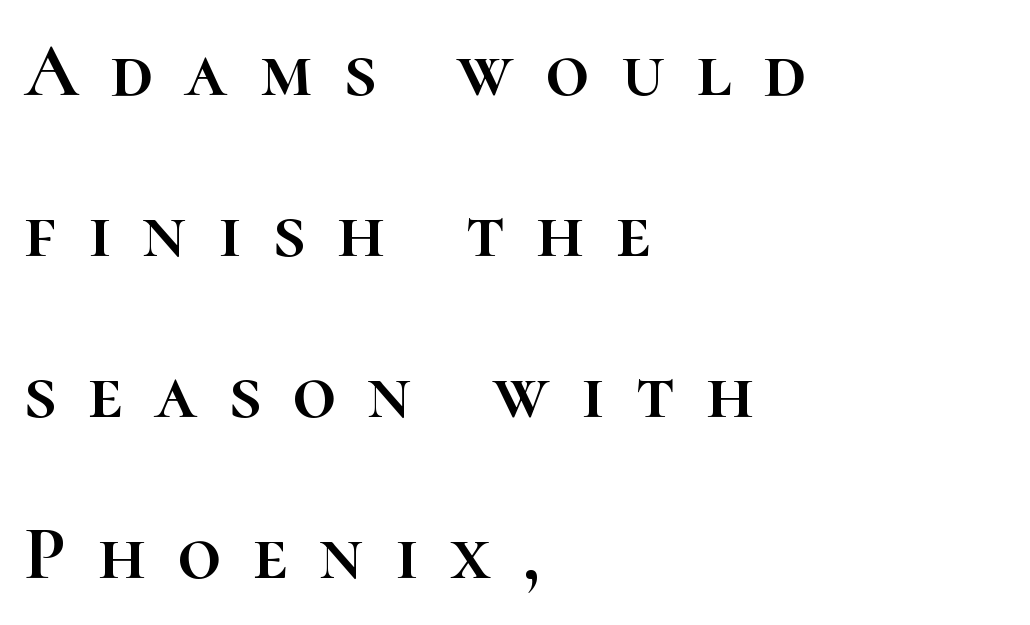
{"italic": "no", "width": "normal", "stroke_contrast": "high", "x_height": "medium", "monospaced": "no", "underline": "no", "align": "left", "line_spacing": "loose", "line_spacing_ratio": 2.12, "letter_spacing": "wide", "letter_spacing_em": 0.42, "glyph_px": 76}
